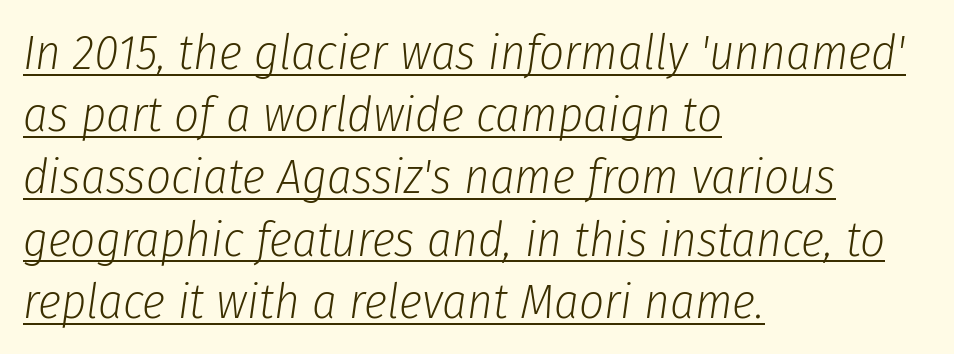
The image shows 49 px light, condensed type, italic (leaning right); set left-aligned, normal line spacing (1.27x), normal letter spacing, underlined; low stroke contrast and a medium x-height.
